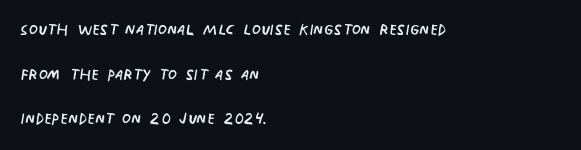
{"bold": "no", "underline": "no", "align": "left", "line_spacing": "loose", "line_spacing_ratio": 2.13, "letter_spacing": "normal", "letter_spacing_em": 0.0, "glyph_px": 21}
